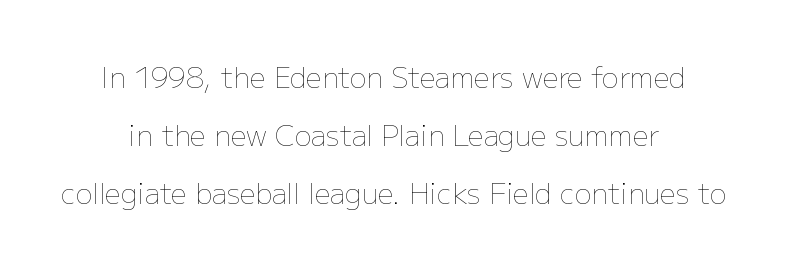
{"italic": "no", "bold": "no", "weight": "thin", "width": "normal", "stroke_contrast": "low", "x_height": "medium", "monospaced": "no", "underline": "no", "align": "center", "line_spacing": "loose", "line_spacing_ratio": 2.08, "letter_spacing": "normal", "letter_spacing_em": 0.0, "glyph_px": 28}
